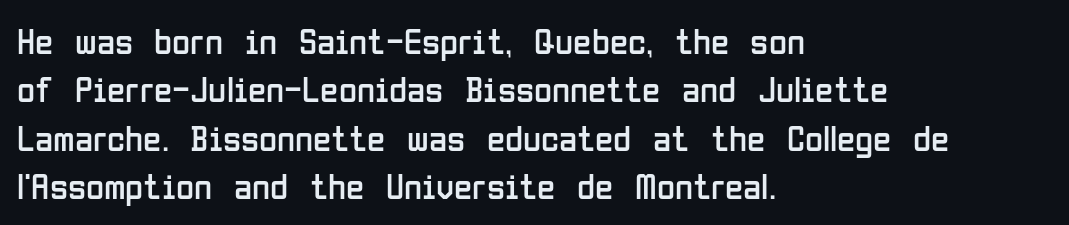
Each stroke keeps to a modest, everyday thickness or less. You could not count columns in this text — the font is proportionally spaced. The rag falls on the right side of this text block. No feet cap the strokes, marking this as sans-serif type.
